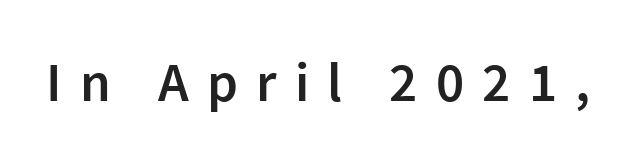
The image shows 55 px semibold sans-serif type, upright; set unusually wide letter spacing (+0.33 em), not underlined; low stroke contrast and a medium x-height.
